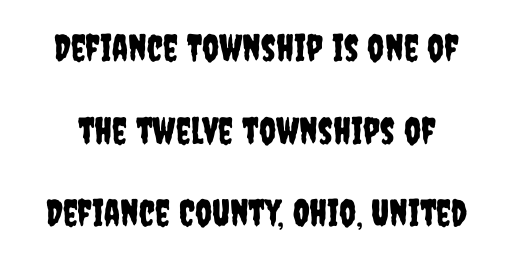
The image shows 37 px condensed sans-serif type, upright; set loose line spacing (2.23x), normal letter spacing, not underlined; low stroke contrast and a large x-height.
